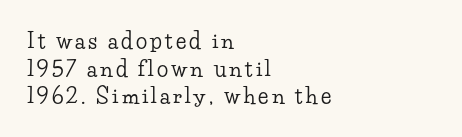
Q: Is the text italic (slanted)? A: No, it is upright.
Q: Is the text underlined? A: No.
Q: How is the paragraph aligned? A: Left-aligned.
Q: Is the spacing between lines tight, normal or loose? A: Normal.
